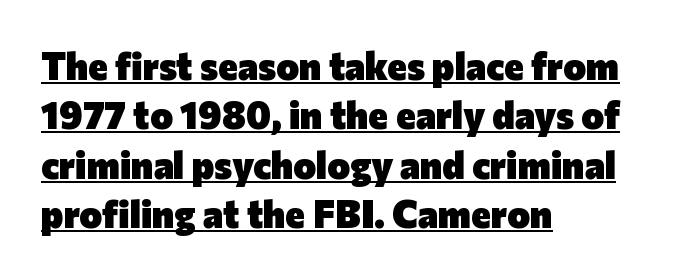
The image shows 38 px heavy sans-serif type, upright; set left-aligned, normal line spacing (1.3x), normal letter spacing, underlined; low stroke contrast and a medium x-height.
